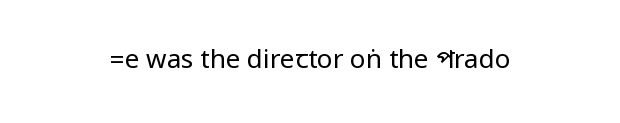
A roman cut, with each character standing at attention. Decoration check: the copy has no underline. The gaps between neighbouring characters are ordinary and unremarkable. Bold? No — there's no thickening of the strokes.
